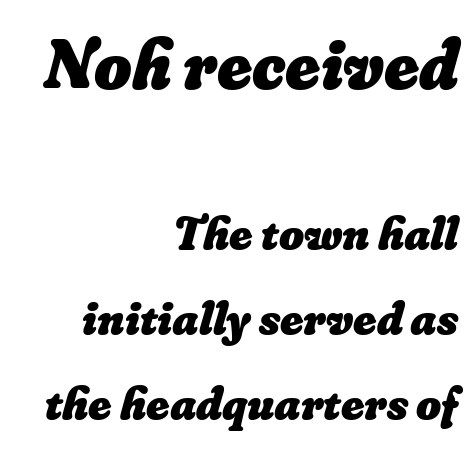
{"bold": "yes", "weight": "heavy", "width": "normal", "stroke_contrast": "low", "x_height": "small", "monospaced": "no", "underline": "no", "align": "right", "line_spacing_ratio": 1.77, "letter_spacing": "normal", "letter_spacing_em": 0.0, "larger_block": "first", "size_ratio": 1.5, "glyph_px": 72}
